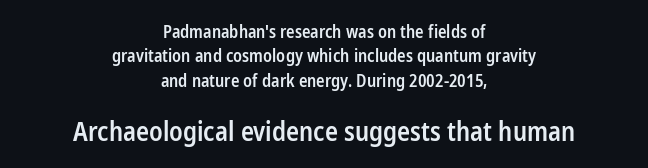
The font is running at a semibold setting, under full bold. The string is rendered with underlining switched off. This is roman type, the default non-slanted kind. Short note: letters normally spaced. Larger block? The one below; the one above is distinctly smaller. Centered paragraph, ragged on both sides.
